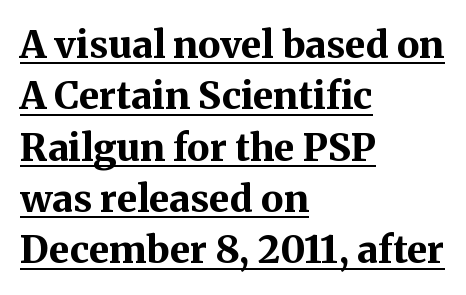
The typesetter chose a ragged-right arrangement here. Chunky letters — that's bold for sure. Underline: present. Whoever set this chose a conventional vertical rhythm. Is this a fixed-width face? No — the glyphs have proportional, varying widths.
